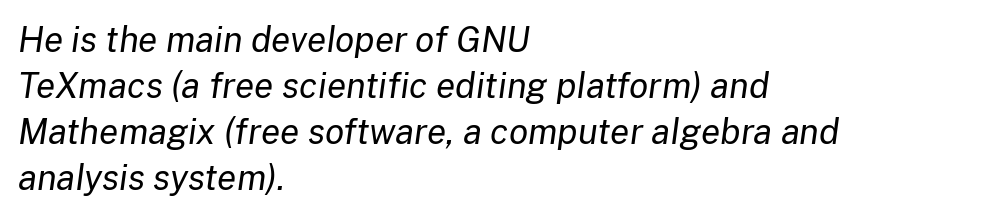
Q: Is the text bold? A: No.
Q: Is the text italic (slanted)? A: Yes, it leans right by about 8 degrees.
Q: Is the text underlined? A: No.
Q: How is the paragraph aligned? A: Left-aligned.
Q: Is the spacing between letters normal or unusually wide? A: Normal.
Q: Is the spacing between lines tight, normal or loose? A: Normal.
Q: Width (condensed, normal, or wide)? A: Normal.
Q: Stroke contrast? A: Low.
Q: x-height? A: Medium.
Q: Monospaced? A: No.
